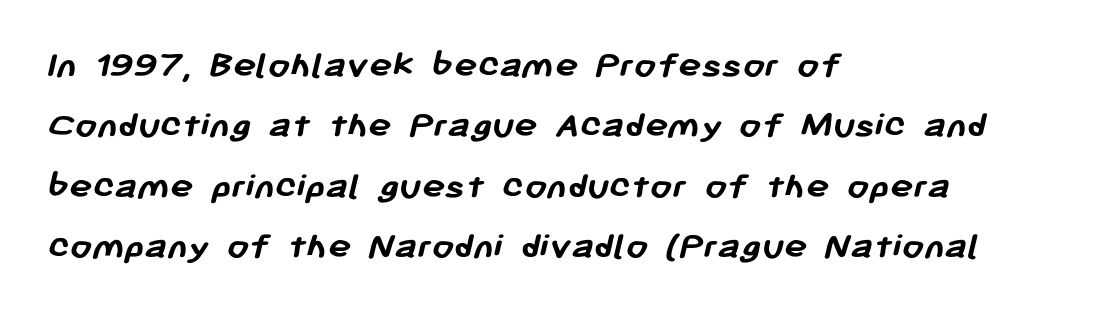
{"serif": "no", "bold": "yes", "weight": "semibold", "width": "normal", "stroke_contrast": "low", "x_height": "medium", "monospaced": "no", "underline": "no", "align": "left", "line_spacing": "normal", "line_spacing_ratio": 1.55, "letter_spacing": "normal", "letter_spacing_em": 0.0, "glyph_px": 39}
